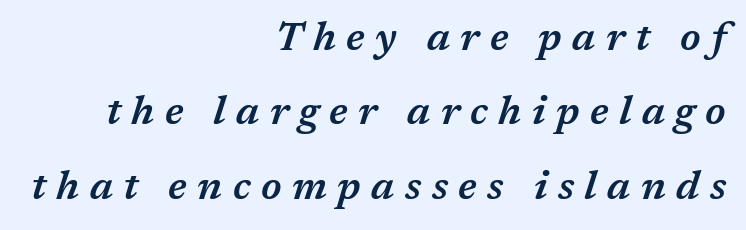
The image shows 40 px semibold type, italic (leaning right); set right-aligned, line spacing 1.86x, unusually wide letter spacing (+0.26 em), not underlined; medium stroke contrast and a medium x-height.
